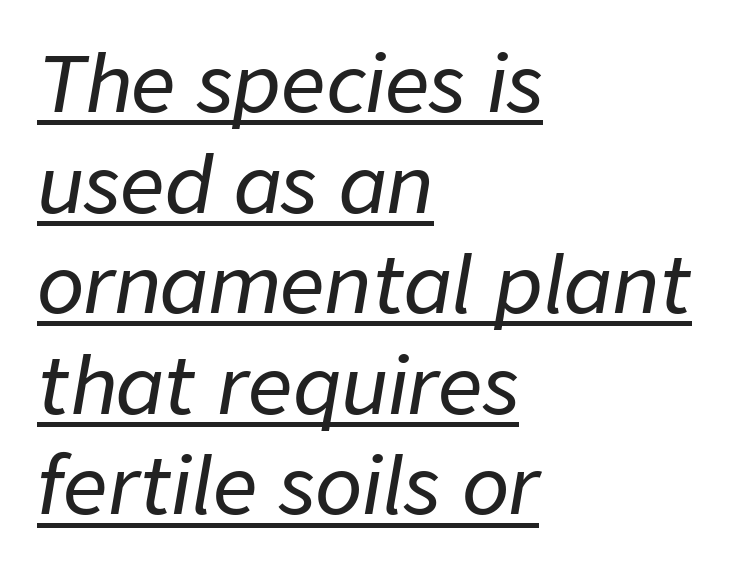
Q: Is the text italic (slanted)? A: Yes, it leans right by about 9 degrees.
Q: Is the text underlined? A: Yes.
Q: How is the paragraph aligned? A: Left-aligned.
Q: Is the spacing between letters normal or unusually wide? A: Normal.
Q: Is the spacing between lines tight, normal or loose? A: Normal.
Q: Width (condensed, normal, or wide)? A: Normal.
Q: Stroke contrast? A: Low.
Q: x-height? A: Medium.
Q: Monospaced? A: No.
